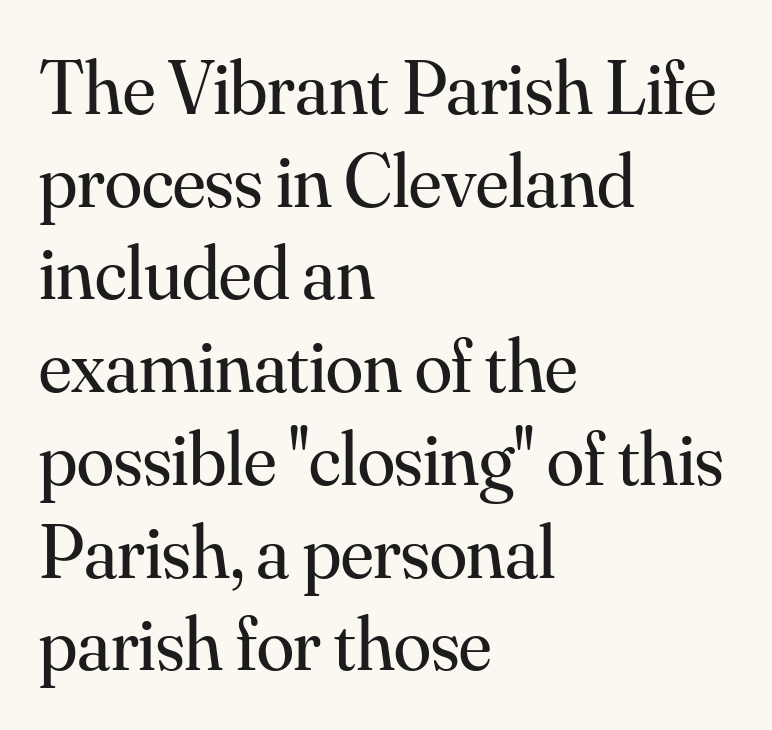
{"serif": "yes", "italic": "no", "bold": "no", "weight": "regular", "width": "normal", "stroke_contrast": "medium", "x_height": "small", "monospaced": "no", "underline": "no", "align": "left", "line_spacing_ratio": 1.22, "letter_spacing": "normal", "letter_spacing_em": 0.0, "glyph_px": 76}
